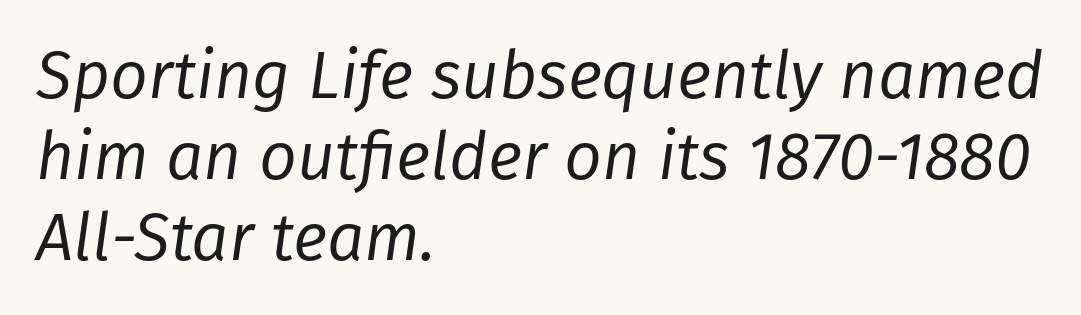
Q: Is the text bold? A: No.
Q: Is the text italic (slanted)? A: Yes, it leans right by about 8 degrees.
Q: Is the text underlined? A: No.
Q: How is the paragraph aligned? A: Left-aligned.
Q: Is the spacing between letters normal or unusually wide? A: Normal.
Q: Width (condensed, normal, or wide)? A: Normal.
Q: Stroke contrast? A: Low.
Q: x-height? A: Medium.
Q: Monospaced? A: No.
